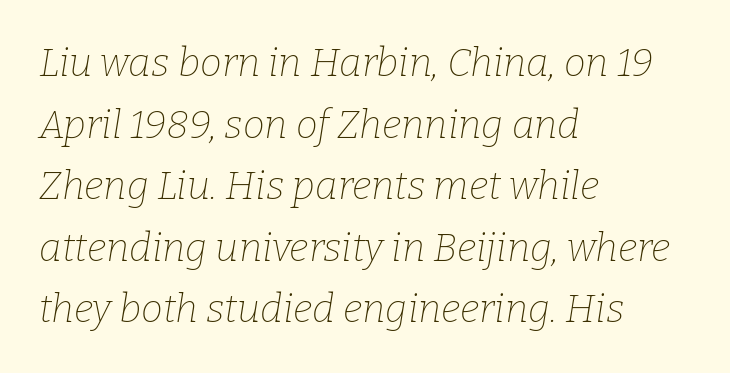
Q: Is the text bold? A: No.
Q: Is the text italic (slanted)? A: Yes, it leans right by about 9 degrees.
Q: Is the typeface a serif or a sans-serif typeface? A: Serif.
Q: Is the text underlined? A: No.
Q: How is the paragraph aligned? A: Left-aligned.
Q: Is the spacing between letters normal or unusually wide? A: Normal.
Q: Is the spacing between lines tight, normal or loose? A: Normal.
Q: Width (condensed, normal, or wide)? A: Normal.
Q: Stroke contrast? A: Low.
Q: x-height? A: Medium.
Q: Monospaced? A: No.
